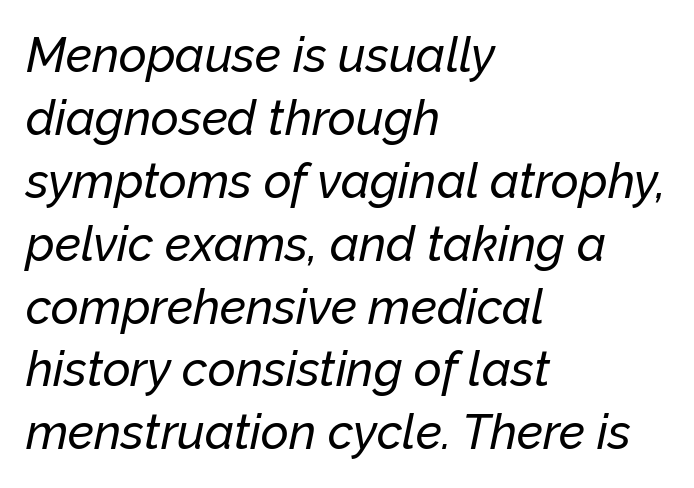
Q: Is the text italic (slanted)? A: Yes, it leans right by about 12 degrees.
Q: Is the text underlined? A: No.
Q: How is the paragraph aligned? A: Left-aligned.
Q: Is the spacing between letters normal or unusually wide? A: Normal.
Q: Is the spacing between lines tight, normal or loose? A: Normal.
Q: Width (condensed, normal, or wide)? A: Normal.
Q: Stroke contrast? A: Low.
Q: x-height? A: Medium.
Q: Monospaced? A: No.
